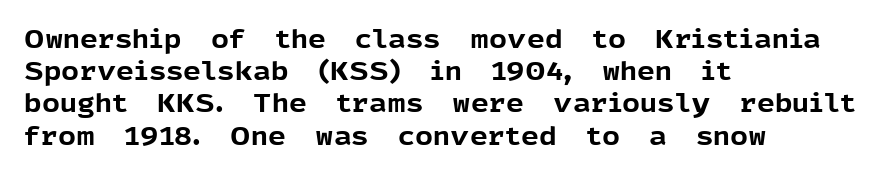
The lines sit at an ordinary, default distance from one another. Italic? Not at all — the glyphs are vertical. This rendering leaves character spacing at its baseline value. A student would call this left alignment; a typographer would say flush left, rag right.
